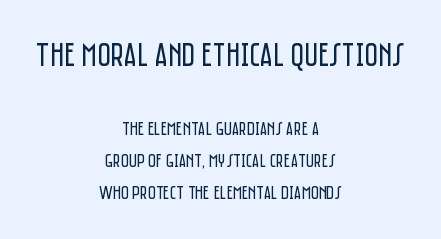
Q: Is the text bold? A: No.
Q: Is the text italic (slanted)? A: No, it is upright.
Q: Is the typeface a serif or a sans-serif typeface? A: Sans-serif.
Q: Is the text underlined? A: No.
Q: How is the paragraph aligned? A: Centered.
Q: Is the spacing between letters normal or unusually wide? A: Normal.
Q: Is the spacing between lines tight, normal or loose? A: Normal.
Q: Which block of text is set in a larger size, the first (top) or the second (bottom)? A: The first (top) one.
Q: Width (condensed, normal, or wide)? A: Condensed.
Q: Stroke contrast? A: Low.
Q: x-height? A: Large.
Q: Monospaced? A: No.
